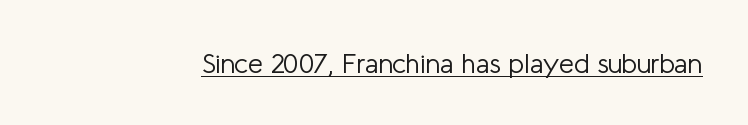
{"italic": "no", "bold": "no", "underline": "yes", "letter_spacing": "normal", "letter_spacing_em": 0.0, "glyph_px": 27}
